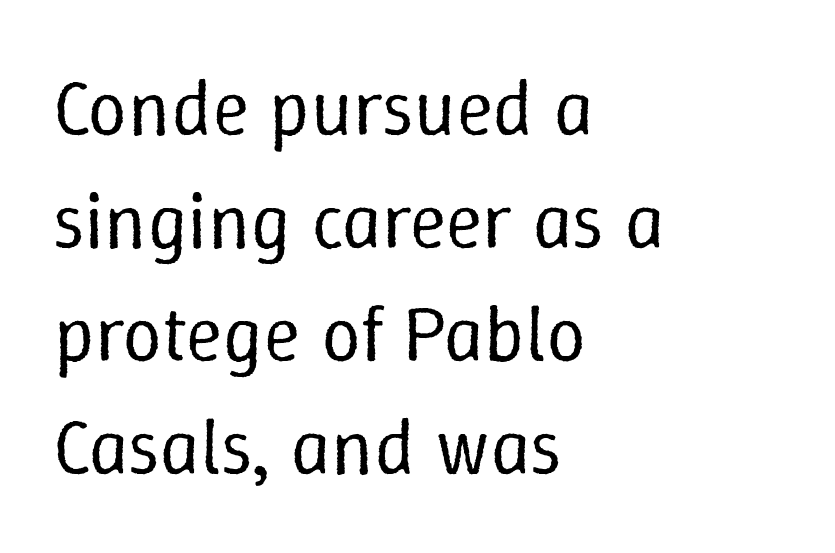
{"italic": "no", "bold": "no", "weight": "regular", "width": "normal", "stroke_contrast": "low", "x_height": "medium", "monospaced": "no", "underline": "no", "align": "left", "line_spacing": "normal", "line_spacing_ratio": 1.43, "letter_spacing": "normal", "letter_spacing_em": 0.0, "glyph_px": 79}
